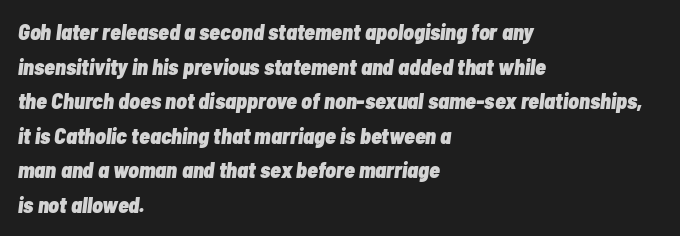
Q: Is the text bold? A: Yes.
Q: Is the text italic (slanted)? A: Yes, it leans right by about 7 degrees.
Q: Is the text underlined? A: No.
Q: How is the paragraph aligned? A: Left-aligned.
Q: Is the spacing between letters normal or unusually wide? A: Normal.
Q: Is the spacing between lines tight, normal or loose? A: Normal.
